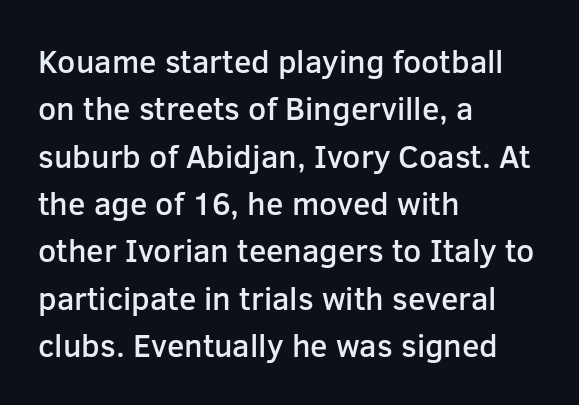
{"serif": "no", "italic": "no", "bold": "semi", "weight": "semibold", "width": "normal", "stroke_contrast": "low", "x_height": "medium", "monospaced": "no", "underline": "no", "align": "left", "line_spacing": "normal", "line_spacing_ratio": 1.48, "letter_spacing": "normal", "letter_spacing_em": 0.0, "glyph_px": 32}
